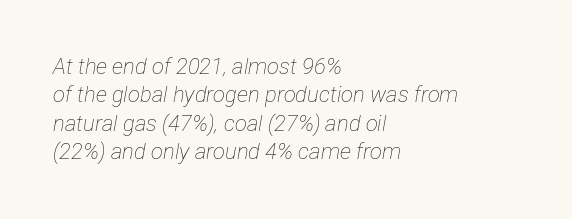
{"italic": "yes", "lean": "right", "slant_degrees": 12, "bold": "no", "underline": "no", "align": "left", "line_spacing": "normal", "line_spacing_ratio": 1.29, "letter_spacing": "normal", "letter_spacing_em": 0.0, "glyph_px": 22}
